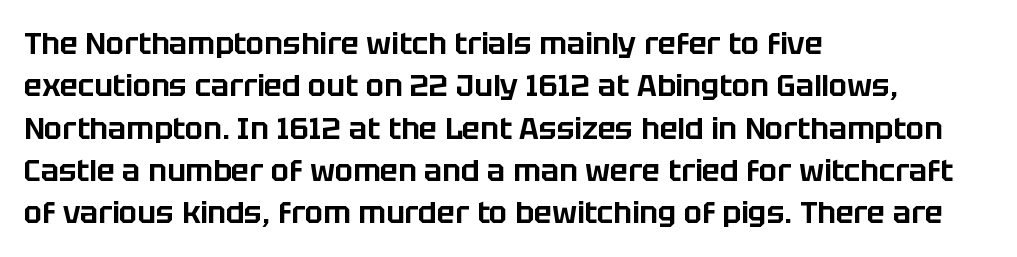
Q: Is the text italic (slanted)? A: No, it is upright.
Q: Is the typeface a serif or a sans-serif typeface? A: Sans-serif.
Q: Is the text underlined? A: No.
Q: How is the paragraph aligned? A: Left-aligned.
Q: Is the spacing between letters normal or unusually wide? A: Normal.
Q: Is the spacing between lines tight, normal or loose? A: Normal.
Q: Width (condensed, normal, or wide)? A: Normal.
Q: Stroke contrast? A: Low.
Q: x-height? A: Large.
Q: Monospaced? A: No.
